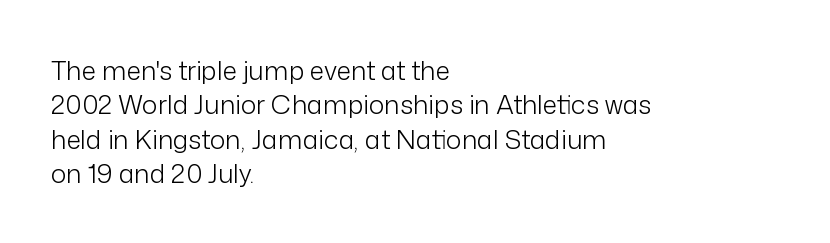
Q: Is the text bold? A: No.
Q: Is the text italic (slanted)? A: No, it is upright.
Q: Is the text underlined? A: No.
Q: How is the paragraph aligned? A: Left-aligned.
Q: Is the spacing between letters normal or unusually wide? A: Normal.
Q: Is the spacing between lines tight, normal or loose? A: Normal.
